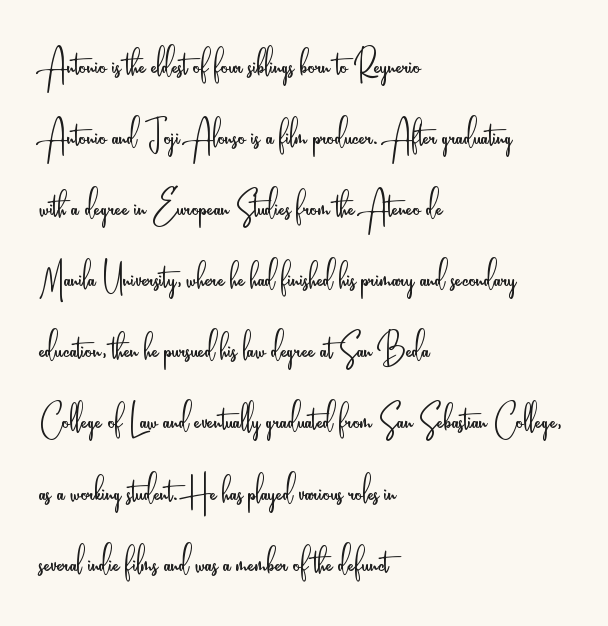
The image shows 45 px light, condensed sans-serif type; set left-aligned, normal line spacing (1.58x), normal letter spacing, not underlined; low stroke contrast and a small x-height.
